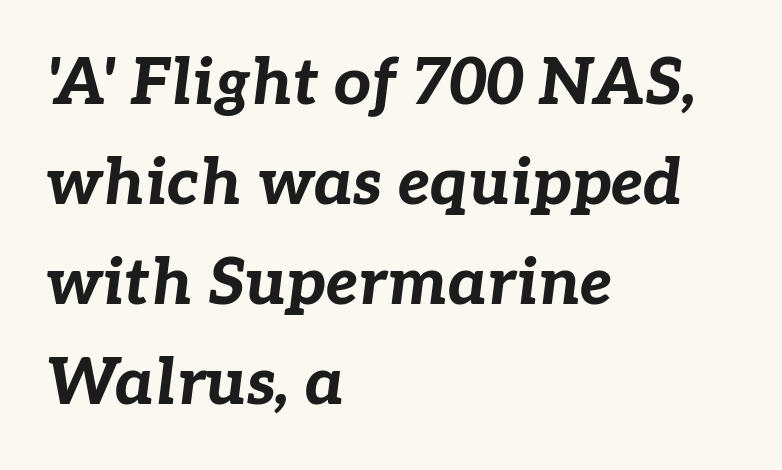
The image shows 65 px bold type, italic (leaning right); set left-aligned, normal line spacing (1.54x), normal letter spacing, not underlined; low stroke contrast and a medium x-height.
